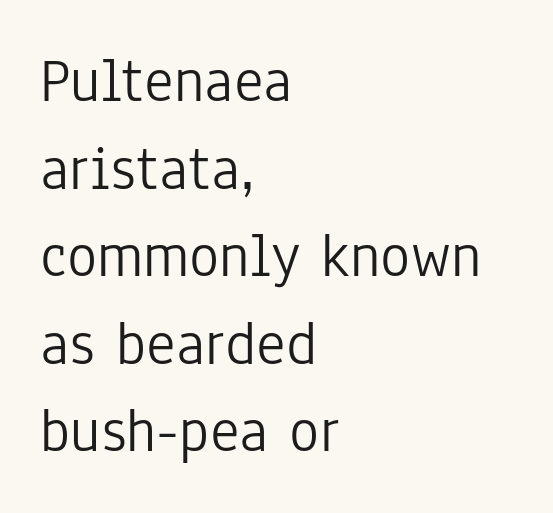
Q: Is the text bold? A: No.
Q: Is the text italic (slanted)? A: No, it is upright.
Q: Is the typeface a serif or a sans-serif typeface? A: Sans-serif.
Q: Is the text underlined? A: No.
Q: How is the paragraph aligned? A: Left-aligned.
Q: Is the spacing between letters normal or unusually wide? A: Normal.
Q: Is the spacing between lines tight, normal or loose? A: Normal.
Q: Width (condensed, normal, or wide)? A: Condensed.
Q: Stroke contrast? A: Low.
Q: x-height? A: Medium.
Q: Monospaced? A: No.
